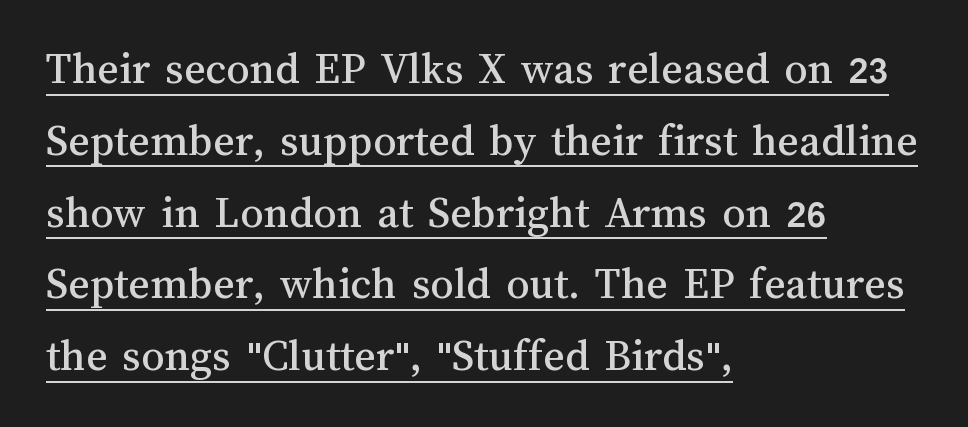
{"italic": "no", "width": "normal", "stroke_contrast": "medium", "x_height": "medium", "monospaced": "no", "underline": "yes", "align": "left", "line_spacing": "normal", "line_spacing_ratio": 1.56, "letter_spacing": "normal", "letter_spacing_em": 0.0, "glyph_px": 46}
